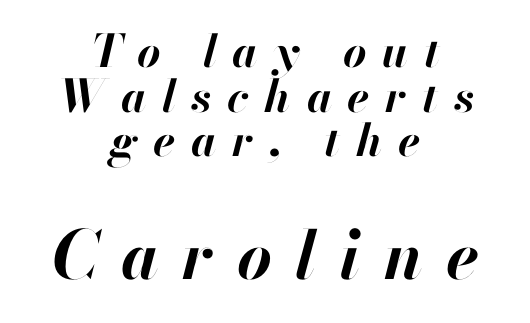
The image shows 67 px bold type, italic (leaning right); set centered, tight line spacing (0.99x), unusually wide letter spacing (+0.35 em), not underlined; the second (bottom) block is 1.49x larger; high stroke contrast and a small x-height.
